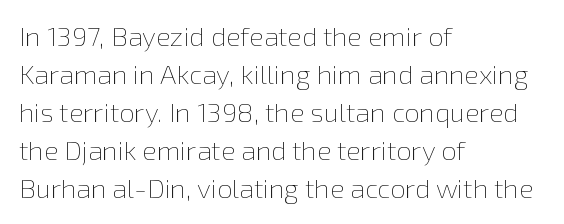
{"italic": "no", "bold": "no", "underline": "no", "align": "left", "line_spacing": "normal", "line_spacing_ratio": 1.41, "letter_spacing": "normal", "letter_spacing_em": 0.0, "glyph_px": 27}
